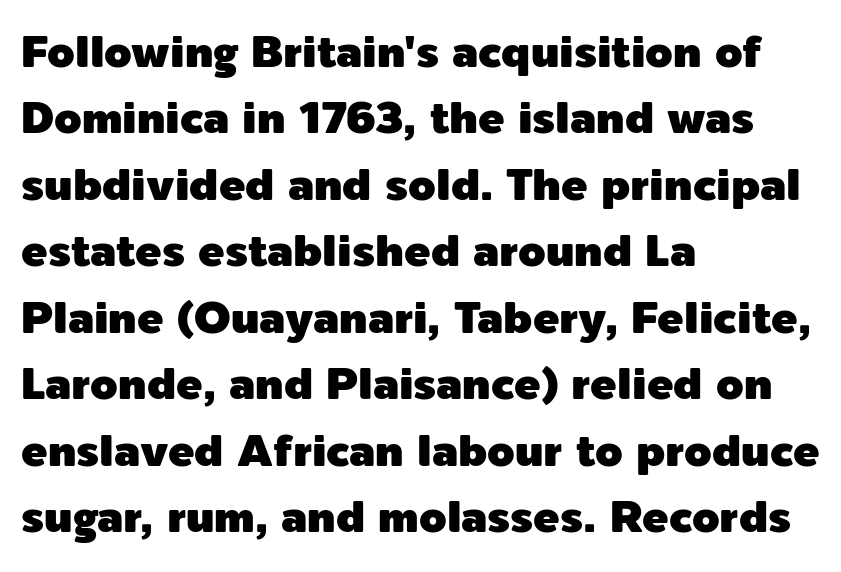
{"serif": "no", "italic": "no", "width": "normal", "x_height": "medium", "monospaced": "no", "underline": "no", "align": "left", "line_spacing": "normal", "line_spacing_ratio": 1.51, "letter_spacing": "normal", "letter_spacing_em": 0.0, "glyph_px": 44}
